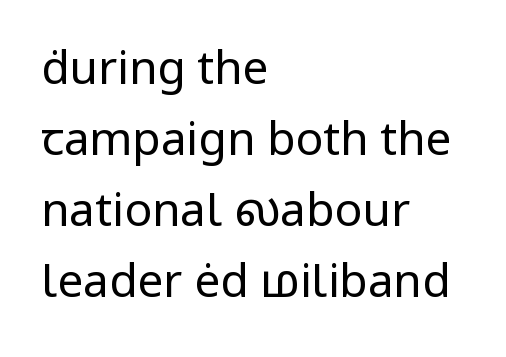
Which margin do the lines hug? The left one — the right edge is uneven. Look at the bottom of the vertical strokes: they stop flat, with no serifs. The baseline area is clear. The vertical gap from one line to the next is medium. Tracking here is standard; glyphs follow each other at the usual distance. Italic? Not at all — the glyphs are vertical.
